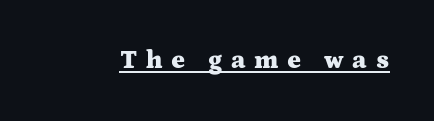
Ordinary non-slanted type is in use. A typographer would call this underscored text. Emphasis by weight is at full strength: bold. Here the glyphs are tracked loosely, breaking word shapes into spaced letters.
